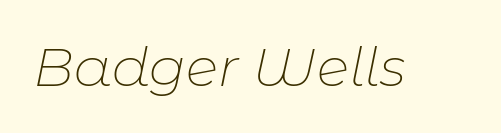
The image shows 54 px thin type, italic (leaning right); set normal letter spacing, not underlined; low stroke contrast and a medium x-height.
